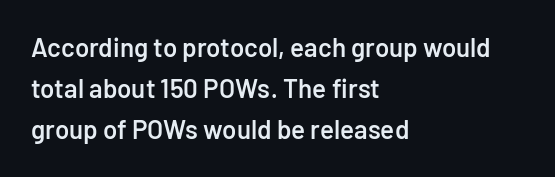
The image shows 26 px text type, upright; set left-aligned, normal line spacing (1.58x), normal letter spacing, not underlined.
